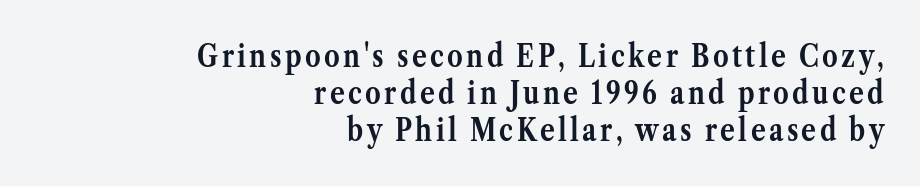
Q: Is the text bold? A: Yes.
Q: Is the text italic (slanted)? A: No, it is upright.
Q: Is the typeface a serif or a sans-serif typeface? A: Serif.
Q: Is the text underlined? A: No.
Q: How is the paragraph aligned? A: Right-aligned.
Q: Width (condensed, normal, or wide)? A: Normal.
Q: Stroke contrast? A: Medium.
Q: x-height? A: Medium.
Q: Monospaced? A: No.
